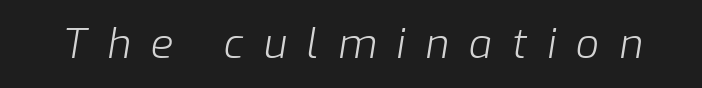
Here the glyphs are tracked loosely, breaking word shapes into spaced letters. The letters look calm and open, with moderate or lighter stems. Emphasis-style slanted type is in use. Just letters on the line, the space beneath them empty. Proportional: the letters do not fall into vertical columns.
